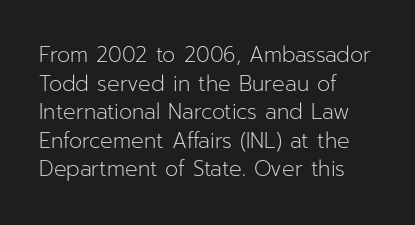
Line beginnings align vertically; line endings do not. Whoever set this chose a conventional vertical rhythm. Stroke mass is kept to a normal reading level or below. Nobody touched the tracking dial on this one.
